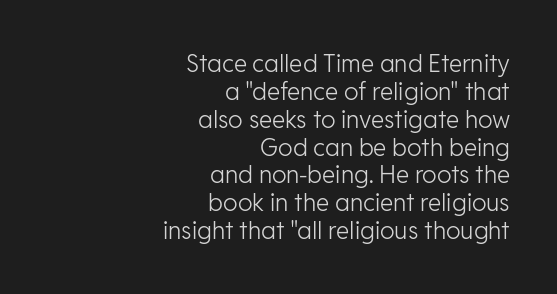
Letters rest on an invisible, unmarked baseline. No extra tracking has been applied to these lines. This reads as an unemphasized weight, regular at the heaviest. It's the straight-up-and-down kind of type.
